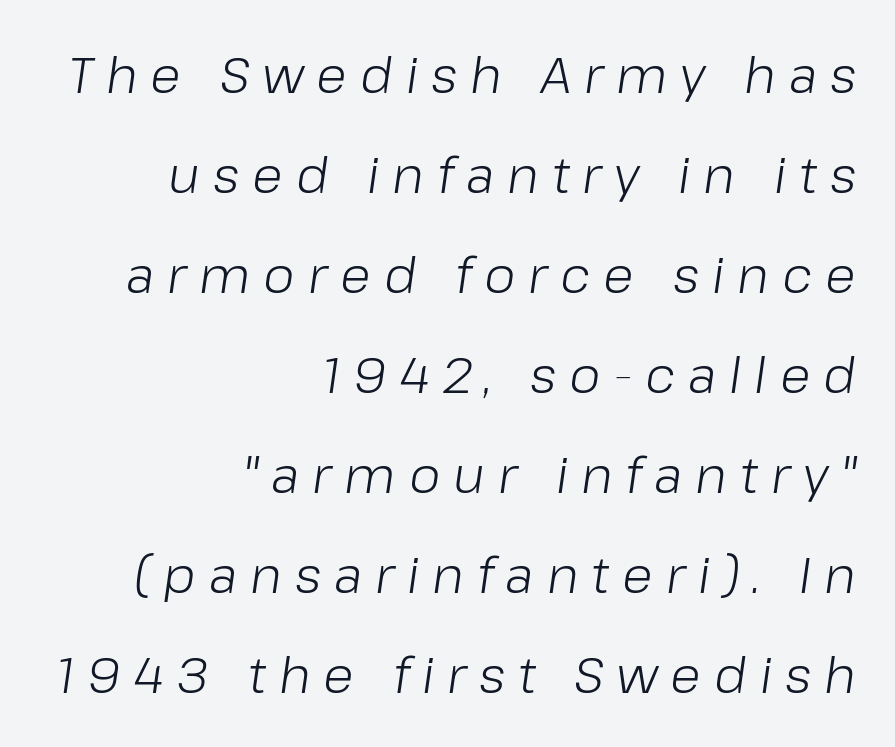
Would a proofreader flag this as italicized? Yes. The designer dialed line spacing up above the default. Display-style spreading of the glyphs; the letterfit is very open. Bold? No — there's no thickening of the strokes.
